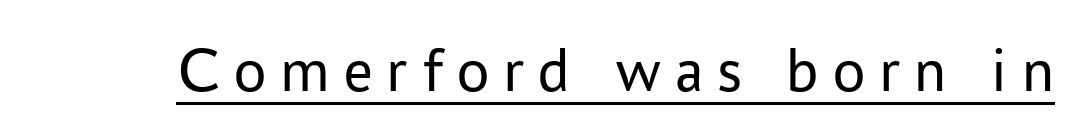
{"serif": "no", "italic": "no", "bold": "no", "weight": "regular", "width": "normal", "stroke_contrast": "low", "x_height": "medium", "monospaced": "no", "underline": "yes", "letter_spacing": "wide", "letter_spacing_em": 0.22, "glyph_px": 64}
